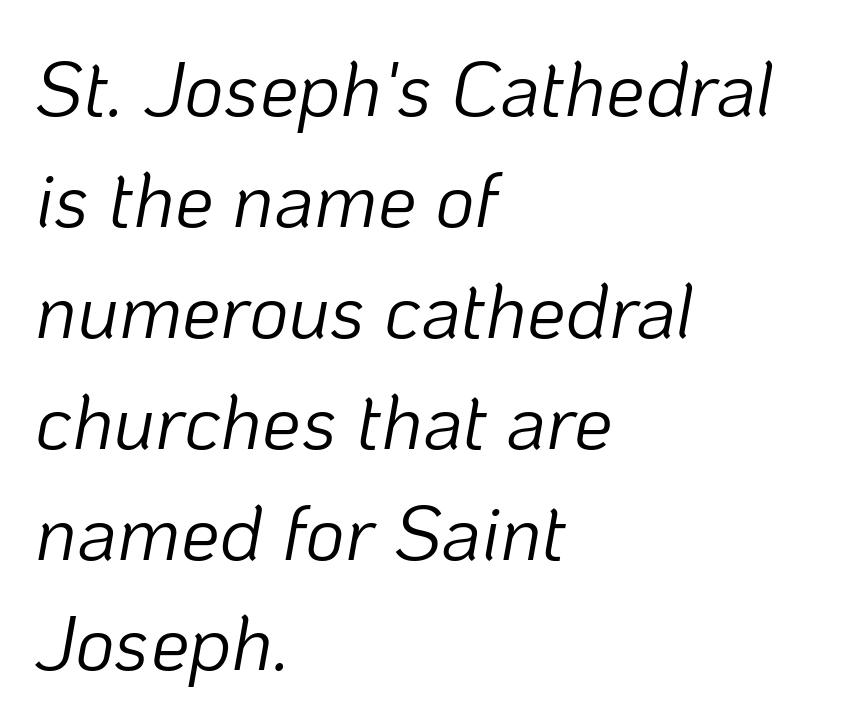
Heft: none added — not bold. Quick note: underline off. Vertical spacing — default. Do the characters align in a grid? No, the font is proportional. Is the block centered? No — it sits flush against the left margin.
